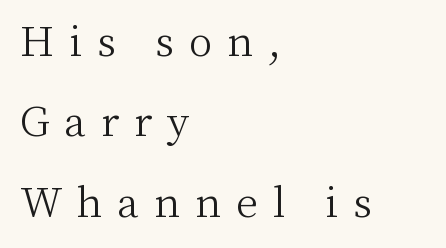
{"serif": "yes", "italic": "no", "bold": "no", "weight": "light", "width": "normal", "stroke_contrast": "medium", "x_height": "medium", "monospaced": "no", "underline": "no", "align": "left", "line_spacing": "loose", "line_spacing_ratio": 2.01, "letter_spacing": "wide", "letter_spacing_em": 0.37, "glyph_px": 40}
